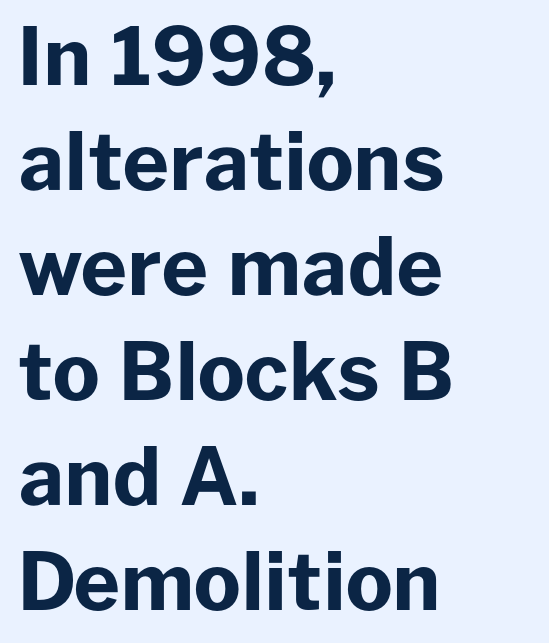
To sum up the face: it is a sans, with no serifs. Summary of weight: heavy, a full bold. These lines are set flush left with a ragged right edge. The gap between lines stays unmarked. The lines sit at an ordinary, default distance from one another.
